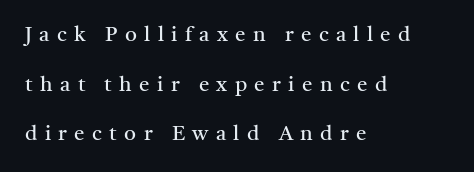
Q: Is the text bold? A: No.
Q: Is the text italic (slanted)? A: No, it is upright.
Q: Is the text underlined? A: No.
Q: How is the paragraph aligned? A: Left-aligned.
Q: Is the spacing between letters normal or unusually wide? A: Unusually wide.
Q: Is the spacing between lines tight, normal or loose? A: Loose.
